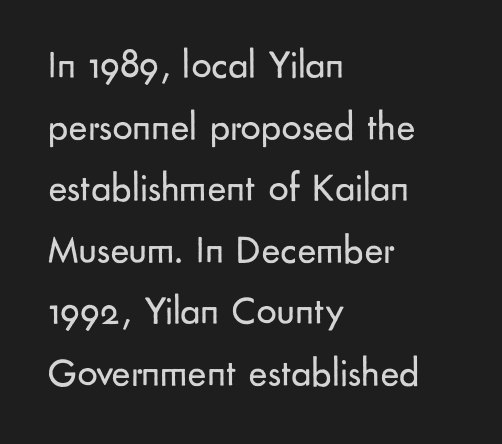
Q: Is the text bold? A: No.
Q: Is the text italic (slanted)? A: No, it is upright.
Q: Is the typeface a serif or a sans-serif typeface? A: Sans-serif.
Q: Is the text underlined? A: No.
Q: How is the paragraph aligned? A: Left-aligned.
Q: Is the spacing between letters normal or unusually wide? A: Normal.
Q: Is the spacing between lines tight, normal or loose? A: Normal.
Q: Width (condensed, normal, or wide)? A: Normal.
Q: Stroke contrast? A: Low.
Q: x-height? A: Small.
Q: Monospaced? A: No.
